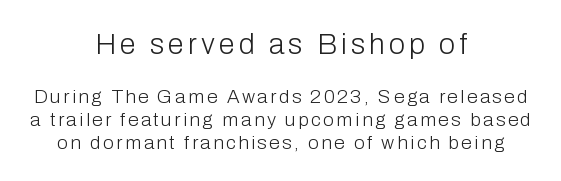
Q: Is the text bold? A: No.
Q: Is the text italic (slanted)? A: No, it is upright.
Q: Is the typeface a serif or a sans-serif typeface? A: Sans-serif.
Q: Is the text underlined? A: No.
Q: How is the paragraph aligned? A: Centered.
Q: Which block of text is set in a larger size, the first (top) or the second (bottom)? A: The first (top) one.
Q: Width (condensed, normal, or wide)? A: Normal.
Q: Stroke contrast? A: Low.
Q: x-height? A: Medium.
Q: Monospaced? A: No.
